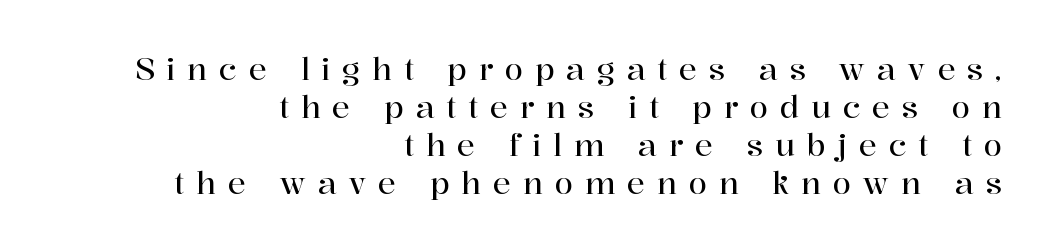
This sample uses a serif face. In CSS terms this would be text-align: right. Notice how descenders clear the ascenders below comfortably — that's standard leading. The space directly below the letters is spotless. Between one letter and the next there's a generous, obvious gap. Do the letters lean? They stand straight.
